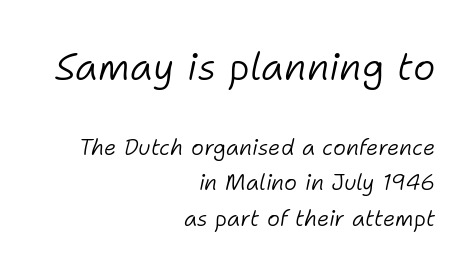
The image shows 38 px light type, italic (leaning right); set right-aligned, normal line spacing (1.6x), normal letter spacing, not underlined; the first (top) block is 1.73x larger; low stroke contrast and a medium x-height.
